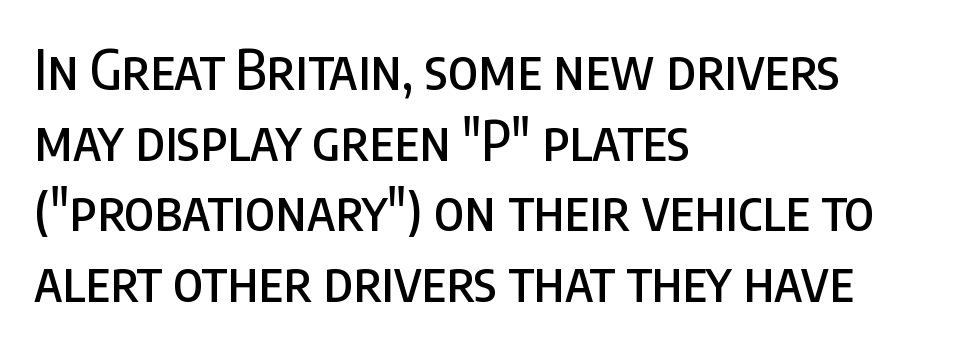
The face used here is proportionally spaced, like ordinary book or web type. Unmarked baselines from the first word to the last. The tracking reads as untouched default to a designer's eye. Regarding leading, the lines here are spaced in the standard way. In CSS terms this would be text-align: left.
